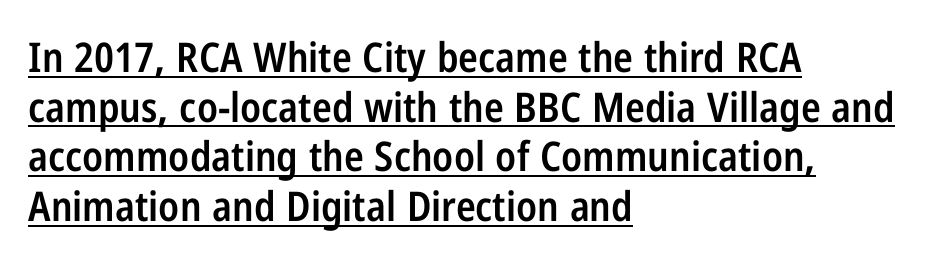
The tracking reads as untouched default to a designer's eye. This sample is left-justified, so line endings fall wherever the words run out. The glyphs are accompanied by a horizontal stroke just below them. Notice how the stems are strictly vertical — no italics here. Serif or sans? Sans — the stroke terminals are bare. Notice the strokes are somewhat thickened but not fully heavy: this is a semibold.
